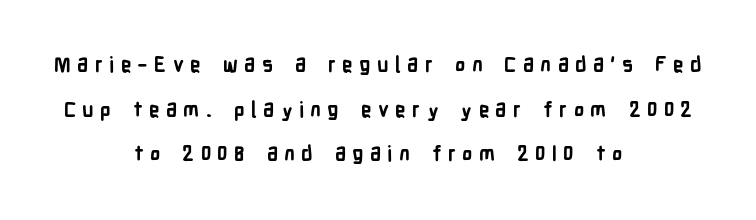
The image shows 21 px bold type, upright; set centered, loose line spacing (2.12x), unusually wide letter spacing (+0.3 em), not underlined.
